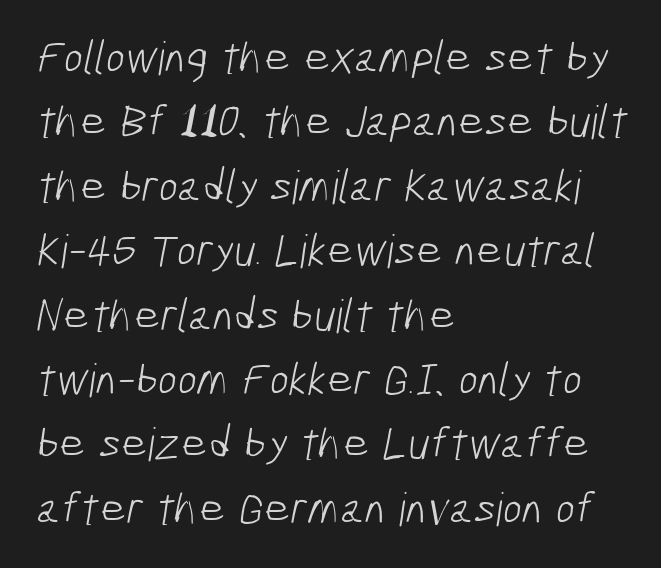
Does extra space separate the letters? No, they use regular spacing. Classification — sans serif. Check the space under the baseline: it is left empty. The passage shown is typed in a proportional face where columns would drift. These lines stack with their left ends in a neat column. The font sits on the lighter half of the weight spectrum, regular included.
